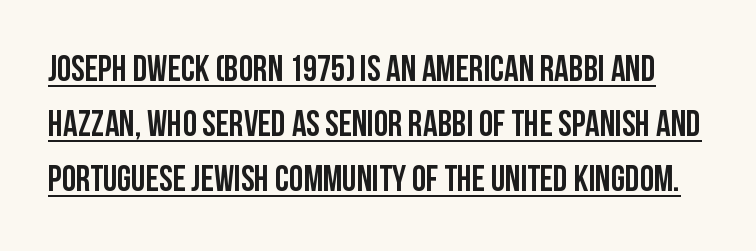
{"serif": "no", "italic": "no", "width": "condensed", "stroke_contrast": "low", "x_height": "large", "monospaced": "no", "underline": "yes", "line_spacing": "normal", "line_spacing_ratio": 1.53, "letter_spacing": "normal", "letter_spacing_em": 0.0, "glyph_px": 36}
